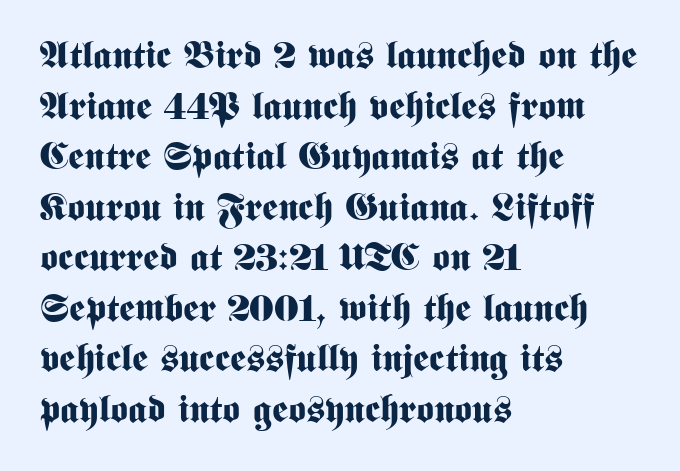
{"serif": "no", "italic": "no", "bold": "yes", "weight": "bold", "width": "condensed", "stroke_contrast": "medium", "x_height": "medium", "monospaced": "no", "underline": "no", "align": "left", "line_spacing": "normal", "line_spacing_ratio": 1.33, "letter_spacing": "normal", "letter_spacing_em": 0.0, "glyph_px": 38}
